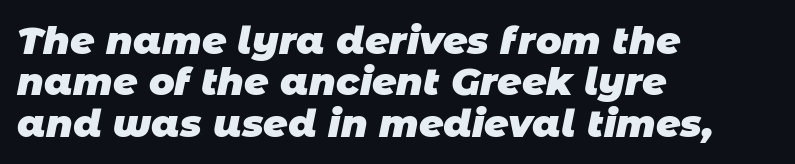
Q: Is the text bold? A: Yes.
Q: Is the typeface a serif or a sans-serif typeface? A: Sans-serif.
Q: Is the text underlined? A: No.
Q: How is the paragraph aligned? A: Left-aligned.
Q: Is the spacing between letters normal or unusually wide? A: Normal.
Q: Is the spacing between lines tight, normal or loose? A: Tight.
Q: Width (condensed, normal, or wide)? A: Normal.
Q: Stroke contrast? A: Low.
Q: x-height? A: Large.
Q: Monospaced? A: No.
